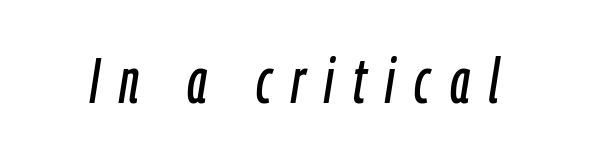
Here the designer chose a conventional face with non-uniform glyph widths. The strip under each line holds only bare page. The letters are slanted; this is an italic face. The rendering inserts visible extra space after every character.
